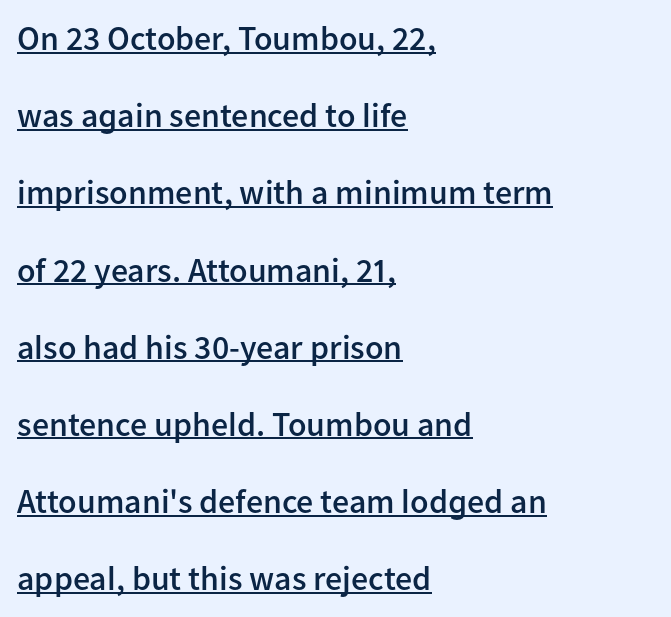
{"serif": "no", "italic": "no", "bold": "semi", "weight": "semibold", "width": "normal", "stroke_contrast": "low", "x_height": "medium", "monospaced": "no", "underline": "yes", "align": "left", "line_spacing": "loose", "line_spacing_ratio": 2.27, "letter_spacing": "normal", "letter_spacing_em": 0.0, "glyph_px": 34}
